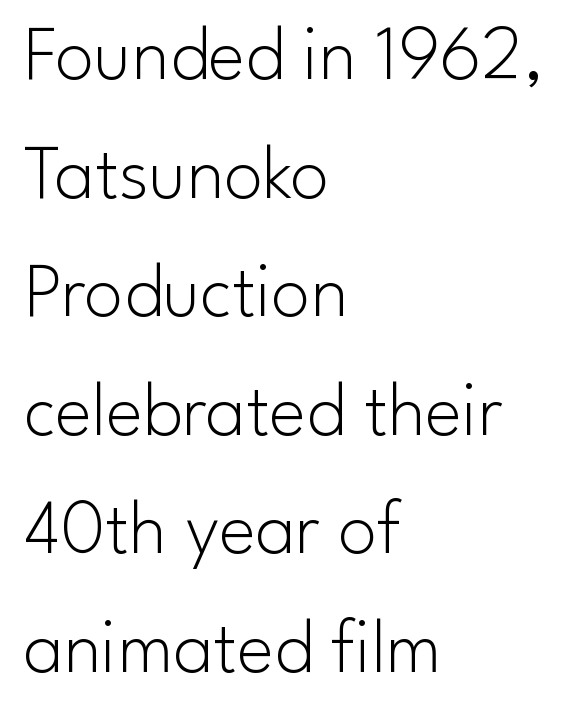
The image shows 78 px light sans-serif type, upright; set left-aligned, normal line spacing (1.52x), normal letter spacing, not underlined; low stroke contrast and a small x-height.
